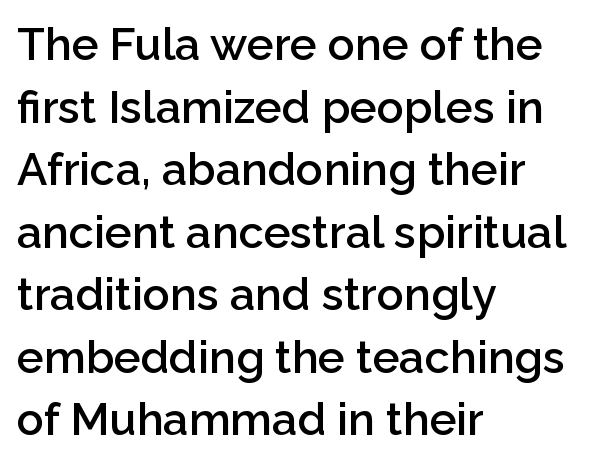
The image shows 45 px semibold sans-serif type, upright; set left-aligned, normal line spacing (1.39x), normal letter spacing, not underlined; low stroke contrast and a medium x-height.
